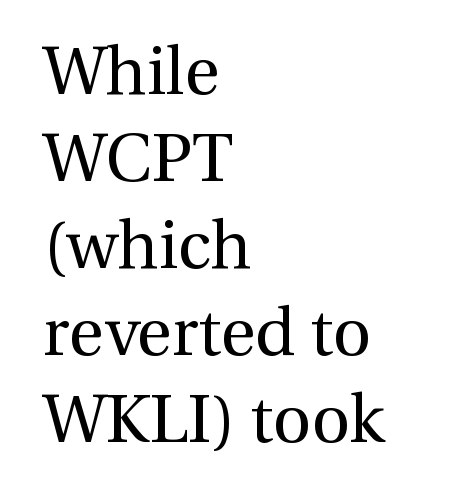
{"serif": "yes", "italic": "no", "bold": "no", "weight": "regular", "width": "normal", "x_height": "medium", "monospaced": "no", "underline": "no", "align": "left", "line_spacing": "normal", "line_spacing_ratio": 1.3, "letter_spacing": "normal", "letter_spacing_em": 0.0, "glyph_px": 67}
